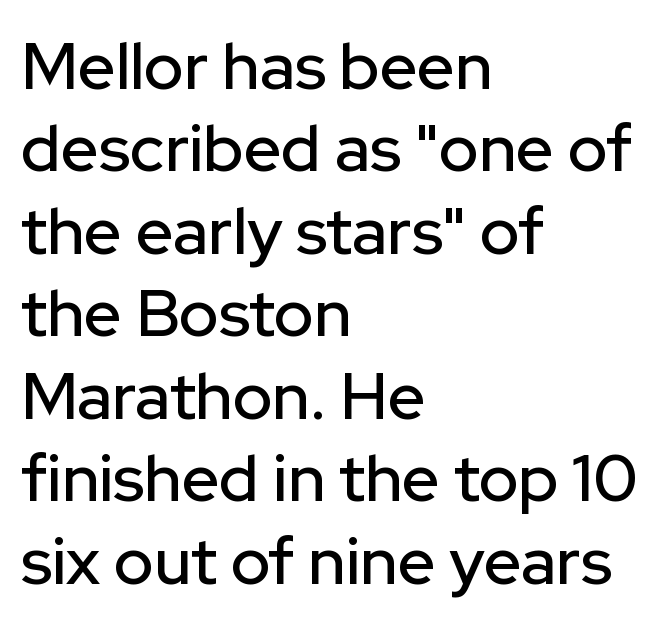
The image shows 66 px sans-serif type, upright; set left-aligned, normal line spacing (1.25x), normal letter spacing, not underlined; low stroke contrast and a medium x-height.
